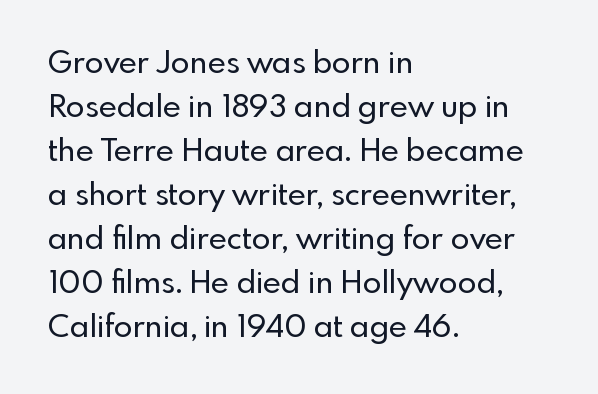
Q: Is the text italic (slanted)? A: No, it is upright.
Q: Is the typeface a serif or a sans-serif typeface? A: Sans-serif.
Q: Is the text underlined? A: No.
Q: How is the paragraph aligned? A: Left-aligned.
Q: Is the spacing between letters normal or unusually wide? A: Normal.
Q: Is the spacing between lines tight, normal or loose? A: Normal.
Q: Width (condensed, normal, or wide)? A: Normal.
Q: x-height? A: Small.
Q: Monospaced? A: No.
